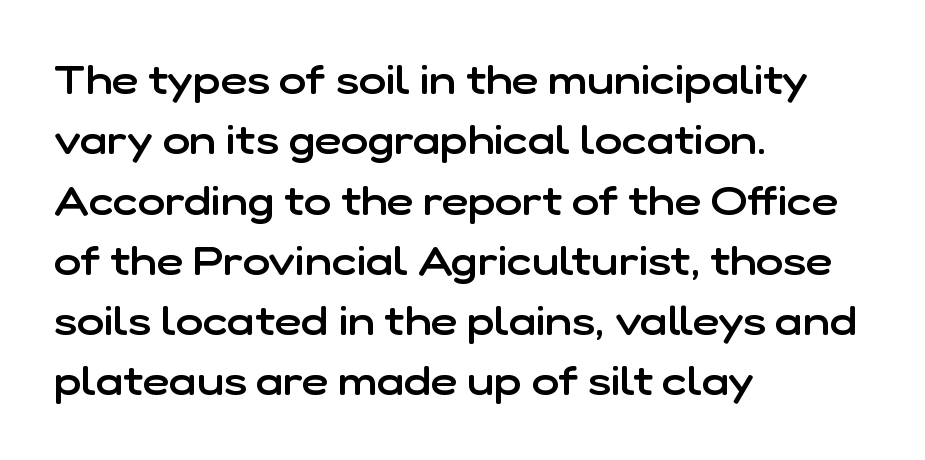
Q: Is the text bold? A: Semi-bold.
Q: Is the text italic (slanted)? A: No, it is upright.
Q: Is the typeface a serif or a sans-serif typeface? A: Sans-serif.
Q: Is the text underlined? A: No.
Q: How is the paragraph aligned? A: Left-aligned.
Q: Is the spacing between letters normal or unusually wide? A: Normal.
Q: Is the spacing between lines tight, normal or loose? A: Normal.
Q: Width (condensed, normal, or wide)? A: Normal.
Q: Stroke contrast? A: Low.
Q: x-height? A: Medium.
Q: Monospaced? A: No.
